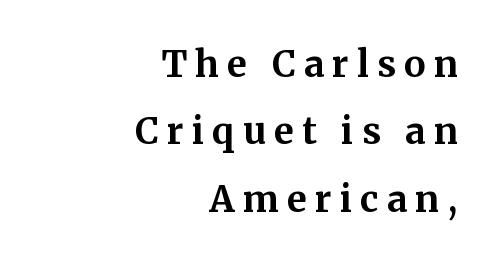
The image shows 36 px bold serif type, upright; set right-aligned, line spacing 1.87x, unusually wide letter spacing (+0.23 em), not underlined; medium stroke contrast and a medium x-height.
